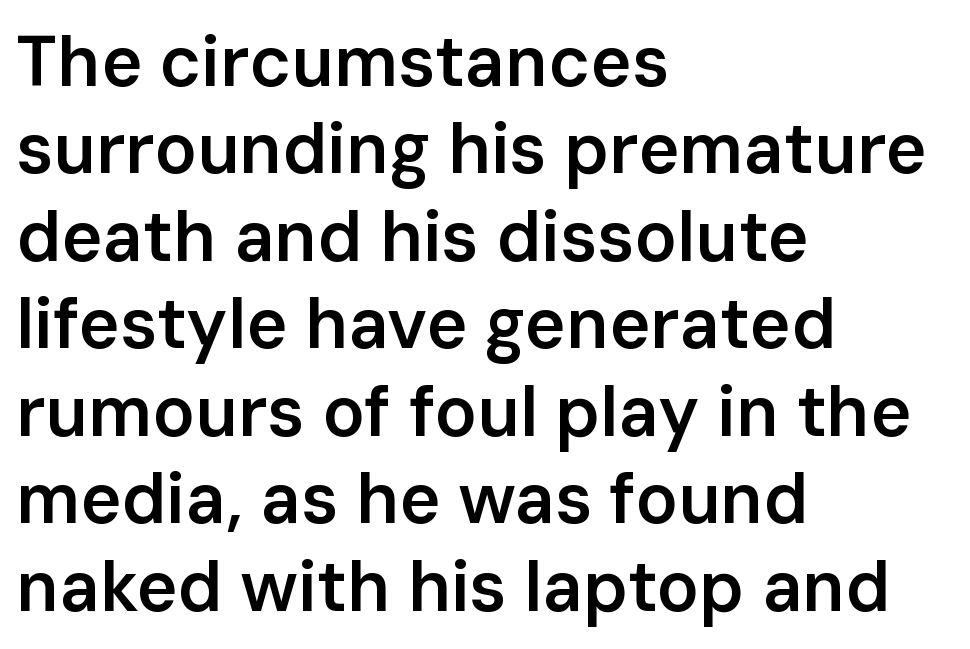
Q: Is the text bold? A: Semi-bold.
Q: Is the text italic (slanted)? A: No, it is upright.
Q: Is the typeface a serif or a sans-serif typeface? A: Sans-serif.
Q: Is the text underlined? A: No.
Q: How is the paragraph aligned? A: Left-aligned.
Q: Is the spacing between letters normal or unusually wide? A: Normal.
Q: Is the spacing between lines tight, normal or loose? A: Normal.
Q: Width (condensed, normal, or wide)? A: Normal.
Q: Stroke contrast? A: Low.
Q: x-height? A: Medium.
Q: Monospaced? A: No.
